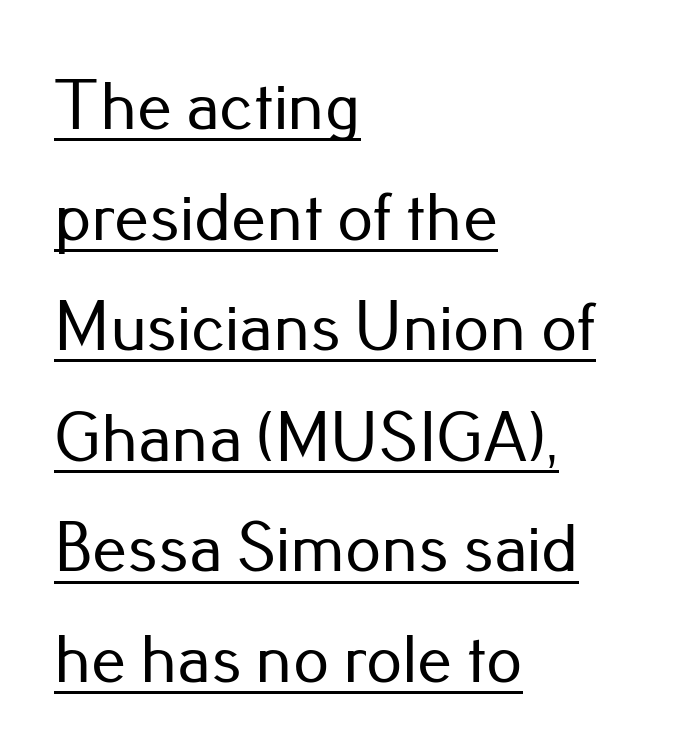
The image shows 70 px sans-serif type, upright; set left-aligned, normal line spacing (1.58x), normal letter spacing, underlined; low stroke contrast and a small x-height.
